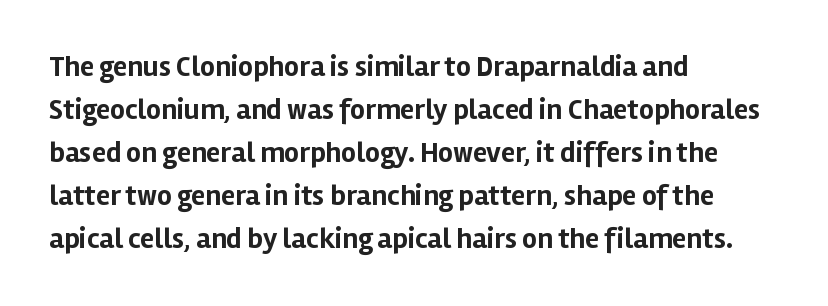
The image shows 29 px bold sans-serif type, upright; set left-aligned, normal line spacing (1.48x), normal letter spacing, not underlined; low stroke contrast and a medium x-height.
